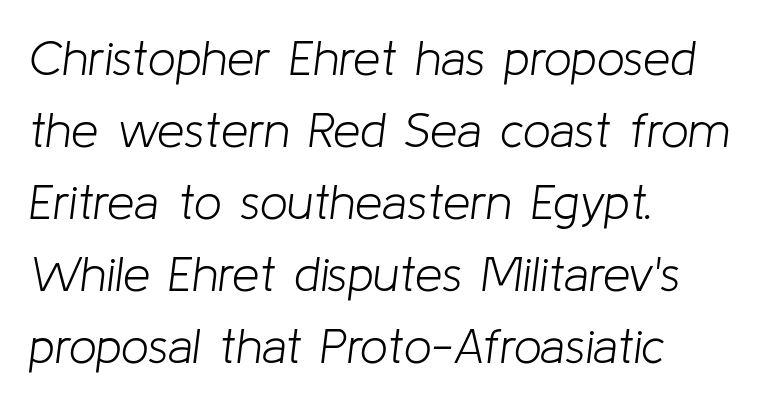
Clear beneath every line of the passage. This sample uses plain, unmodified letter spacing. Think standard paragraph weight, or any step lighter than that. Horizontal bands of white between lines are of average thickness.
